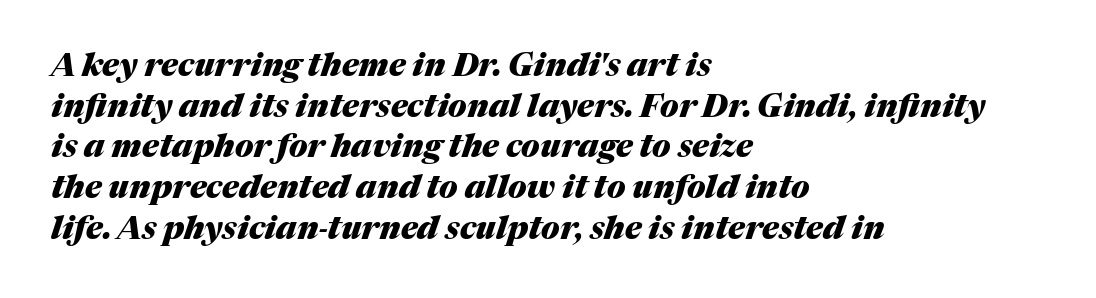
{"italic": "yes", "lean": "right", "slant_degrees": 17, "bold": "yes", "weight": "heavy", "width": "normal", "stroke_contrast": "medium", "x_height": "medium", "monospaced": "no", "underline": "no", "align": "left", "line_spacing": "normal", "line_spacing_ratio": 1.27, "letter_spacing": "normal", "letter_spacing_em": 0.0, "glyph_px": 32}
